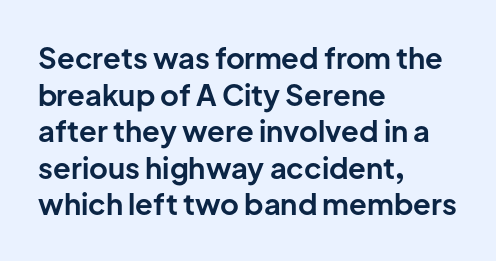
{"serif": "no", "italic": "no", "bold": "yes", "weight": "bold", "width": "normal", "stroke_contrast": "low", "x_height": "medium", "monospaced": "no", "underline": "no", "align": "left", "line_spacing": "normal", "line_spacing_ratio": 1.26, "letter_spacing": "normal", "letter_spacing_em": 0.0, "glyph_px": 29}
